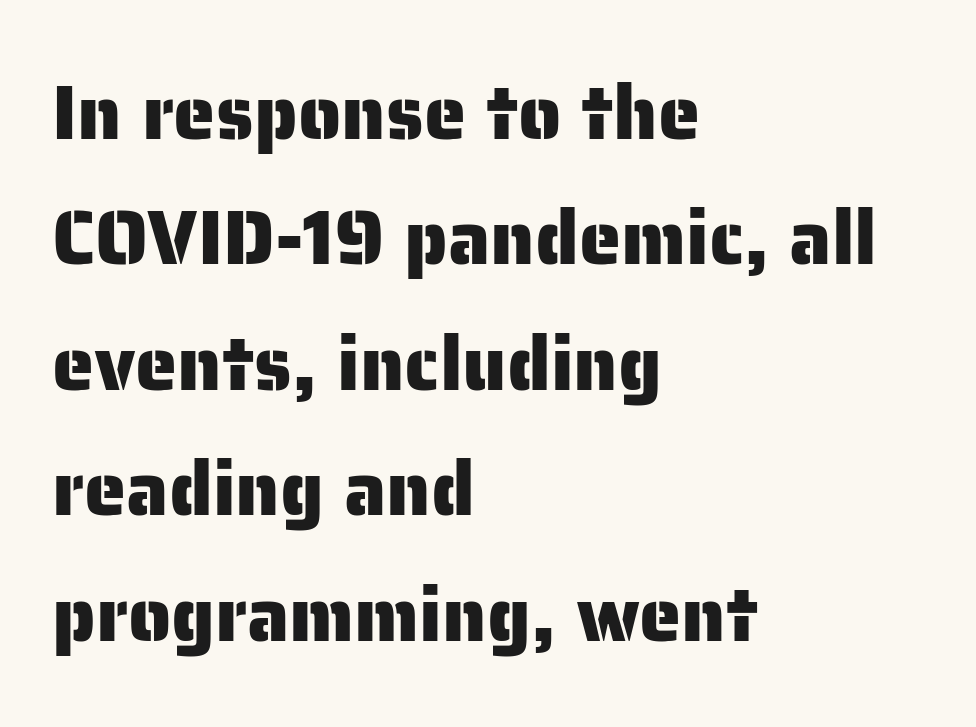
{"serif": "no", "italic": "no", "width": "normal", "stroke_contrast": "low", "x_height": "medium", "monospaced": "no", "underline": "no", "align": "left", "line_spacing": "normal", "line_spacing_ratio": 1.65, "letter_spacing": "normal", "letter_spacing_em": 0.0, "glyph_px": 76}
